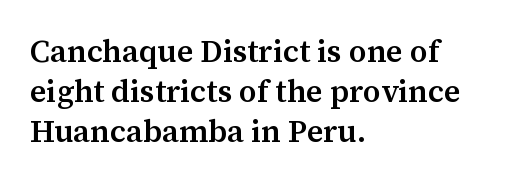
A roman cut, with each character standing at attention. Alignment: flush left. Check where the strokes stop: tiny serifs finish them off. The letters sit at their default tracking, neither squeezed nor spread. Varying glyph widths throughout — classic text-font behaviour. This is the in-between weight designers call semibold or demi.
